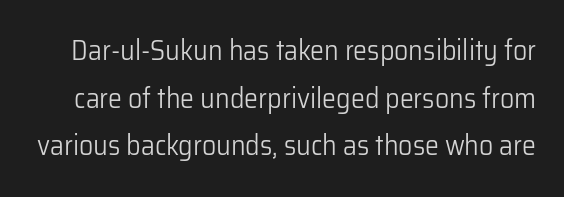
The image shows 28 px light sans-serif type, upright; set normal line spacing (1.7x), normal letter spacing, not underlined; low stroke contrast and a medium x-height.
